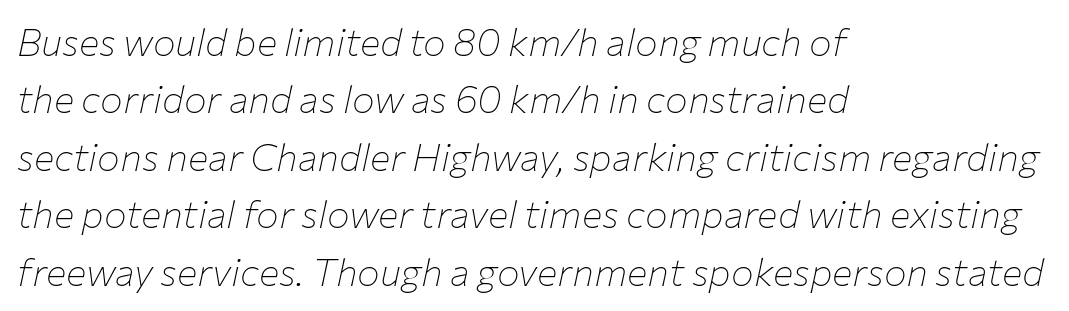
The image shows 38 px thin type, italic (leaning right); set left-aligned, normal line spacing (1.51x), normal letter spacing, not underlined; low stroke contrast and a medium x-height.
